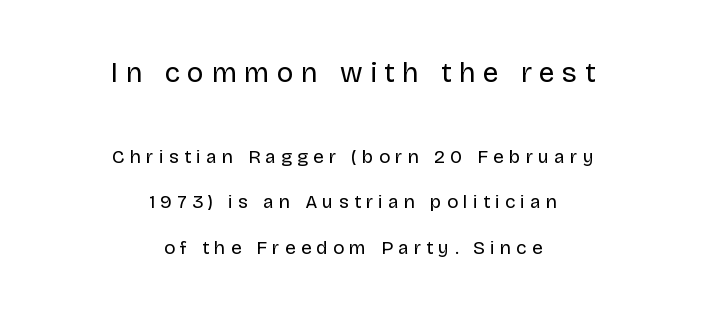
Q: Is the text bold? A: No.
Q: Is the text italic (slanted)? A: No, it is upright.
Q: Is the typeface a serif or a sans-serif typeface? A: Sans-serif.
Q: Is the text underlined? A: No.
Q: How is the paragraph aligned? A: Centered.
Q: Is the spacing between letters normal or unusually wide? A: Unusually wide.
Q: Is the spacing between lines tight, normal or loose? A: Loose.
Q: Which block of text is set in a larger size, the first (top) or the second (bottom)? A: The first (top) one.
Q: Width (condensed, normal, or wide)? A: Normal.
Q: Stroke contrast? A: Low.
Q: x-height? A: Large.
Q: Monospaced? A: No.
